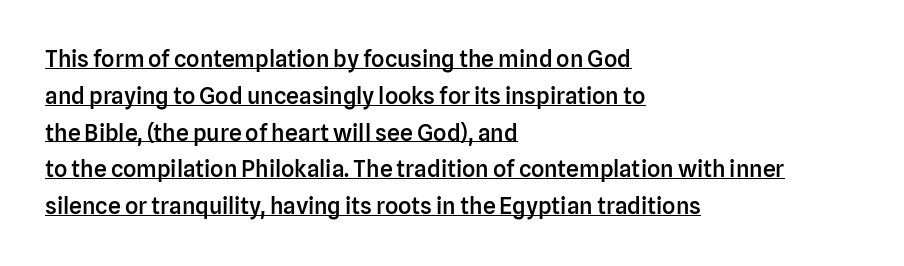
The image shows 23 px text type, upright; set left-aligned, normal line spacing (1.6x), normal letter spacing, underlined.
